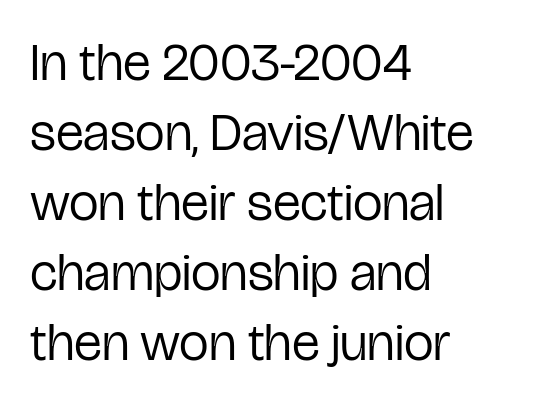
Q: Is the text bold? A: No.
Q: Is the text italic (slanted)? A: No, it is upright.
Q: Is the typeface a serif or a sans-serif typeface? A: Sans-serif.
Q: Is the text underlined? A: No.
Q: How is the paragraph aligned? A: Left-aligned.
Q: Is the spacing between letters normal or unusually wide? A: Normal.
Q: Is the spacing between lines tight, normal or loose? A: Normal.
Q: Width (condensed, normal, or wide)? A: Condensed.
Q: Stroke contrast? A: Low.
Q: x-height? A: Medium.
Q: Monospaced? A: No.
